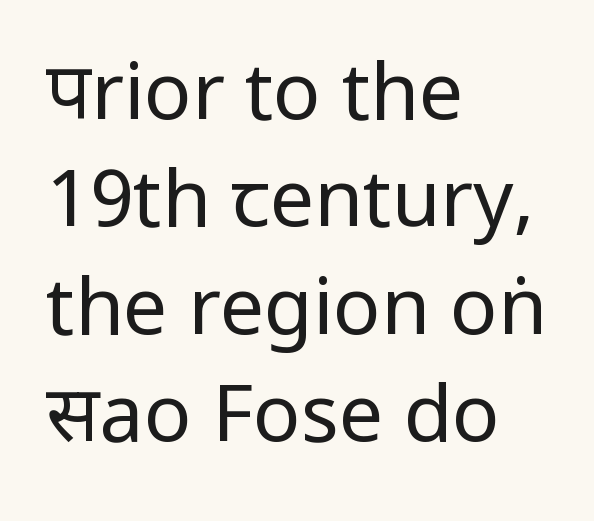
The image shows 79 px regular-weight, condensed sans-serif type, upright; set left-aligned, normal line spacing (1.36x), normal letter spacing, not underlined; low stroke contrast and a large x-height.
